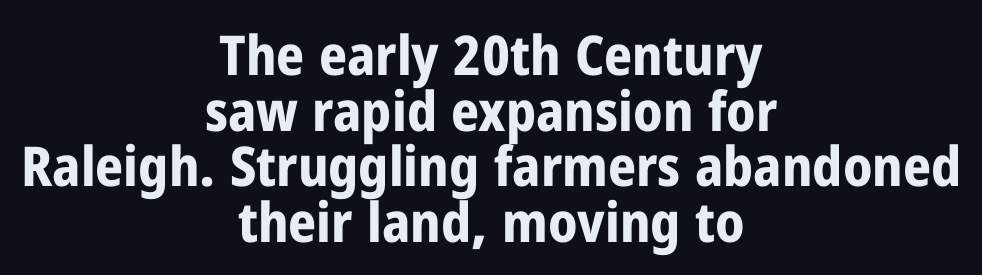
Q: Is the text bold? A: Yes.
Q: Is the text italic (slanted)? A: No, it is upright.
Q: Is the typeface a serif or a sans-serif typeface? A: Sans-serif.
Q: Is the text underlined? A: No.
Q: How is the paragraph aligned? A: Centered.
Q: Is the spacing between letters normal or unusually wide? A: Normal.
Q: Is the spacing between lines tight, normal or loose? A: Tight.
Q: Width (condensed, normal, or wide)? A: Condensed.
Q: Stroke contrast? A: Low.
Q: x-height? A: Medium.
Q: Monospaced? A: No.
